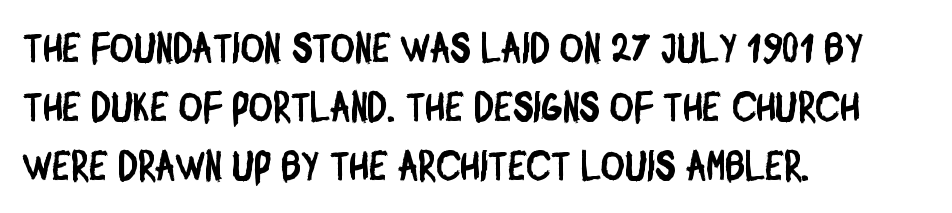
The image shows 41 px condensed sans-serif type; set left-aligned, normal line spacing (1.44x), normal letter spacing, not underlined; low stroke contrast and a large x-height.
